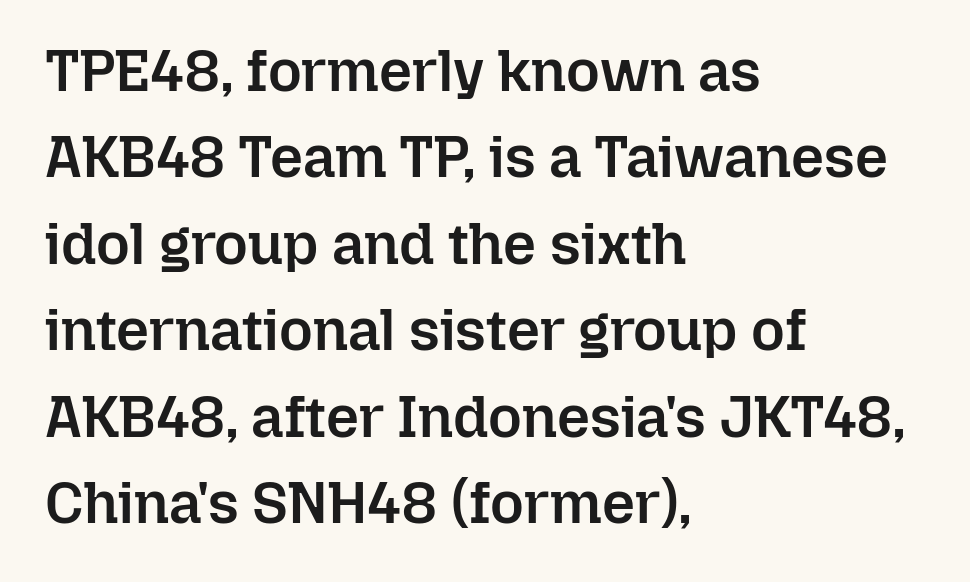
What stands out about the letter spacing? Nothing — it is the standard amount. Honestly, the row spacing looks completely unremarkable. Posture: upright roman. On the weight axis this lands at semibold, roughly 600. Letters rest on an invisible, unmarked baseline.
